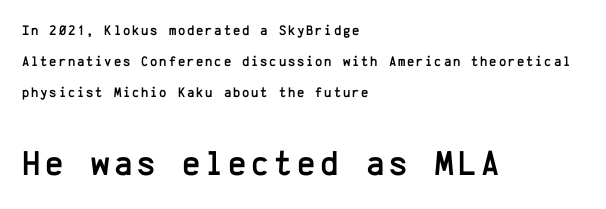
{"serif": "no", "italic": "no", "width": "normal", "stroke_contrast": "low", "x_height": "medium", "monospaced": "yes", "underline": "no", "align": "left", "line_spacing": "loose", "line_spacing_ratio": 2.22, "larger_block": "second", "size_ratio": 2.5, "glyph_px": 35}
